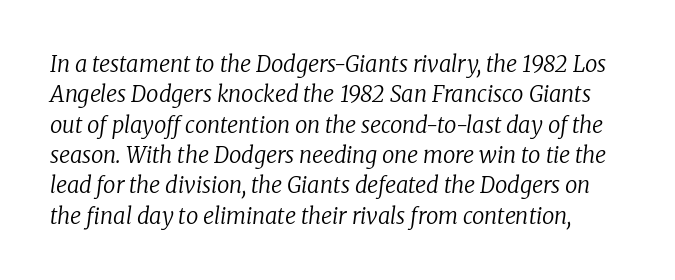
Q: Is the text bold? A: No.
Q: Is the text italic (slanted)? A: Yes, it leans right by about 8 degrees.
Q: Is the text underlined? A: No.
Q: Is the spacing between letters normal or unusually wide? A: Normal.
Q: Is the spacing between lines tight, normal or loose? A: Normal.
